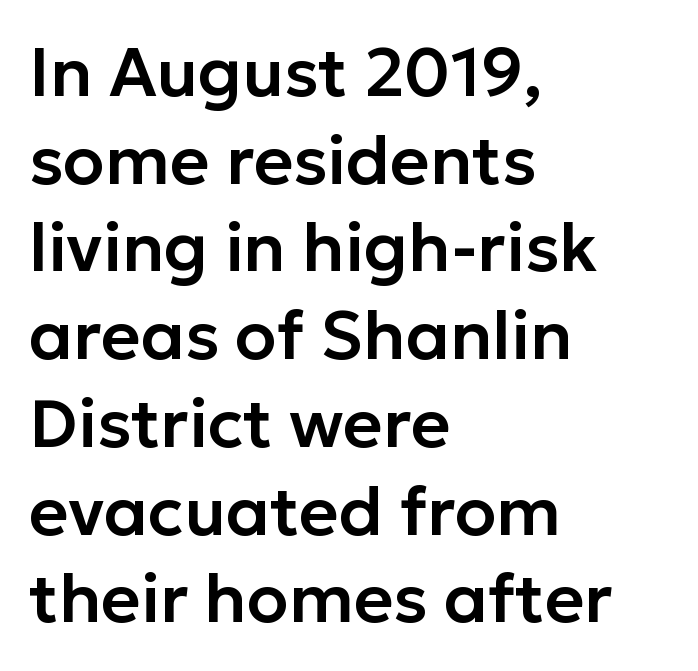
The image shows 68 px sans-serif type, upright; set left-aligned, normal line spacing (1.29x), normal letter spacing, not underlined; low stroke contrast and a medium x-height.
